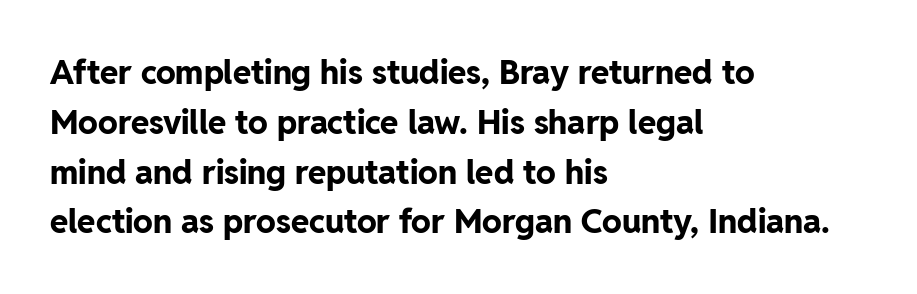
Q: Is the text bold? A: Yes.
Q: Is the text italic (slanted)? A: No, it is upright.
Q: Is the typeface a serif or a sans-serif typeface? A: Sans-serif.
Q: Is the text underlined? A: No.
Q: How is the paragraph aligned? A: Left-aligned.
Q: Is the spacing between letters normal or unusually wide? A: Normal.
Q: Is the spacing between lines tight, normal or loose? A: Normal.
Q: Width (condensed, normal, or wide)? A: Normal.
Q: Stroke contrast? A: Low.
Q: x-height? A: Medium.
Q: Monospaced? A: No.
